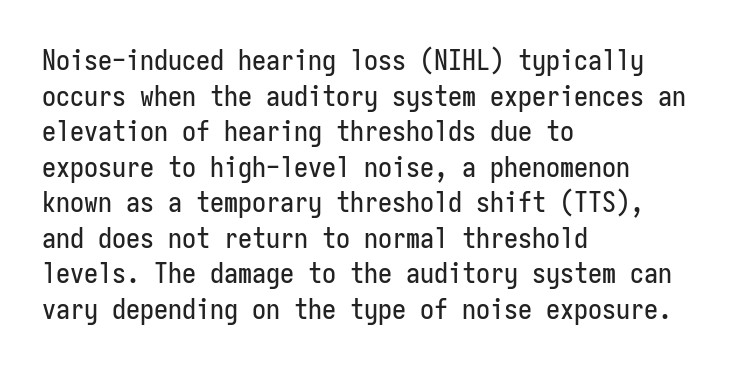
Serifs: no, the terminals of the letterforms are clean. Observe the ordinary spacing: letters are neighbours, not strangers. These lines were composed using upright roman letters. Is this a fixed-width face? Yes — each glyph sits in an identical cell. Vertically, the passage feels balanced, rows spaced as you'd expect.
